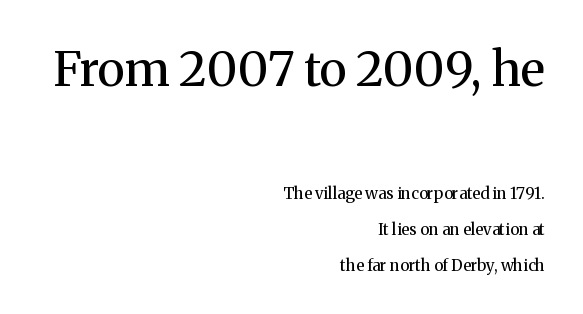
{"serif": "yes", "italic": "no", "bold": "no", "weight": "regular", "width": "normal", "stroke_contrast": "medium", "x_height": "medium", "monospaced": "no", "underline": "no", "align": "right", "line_spacing": "loose", "line_spacing_ratio": 2.23, "letter_spacing": "normal", "letter_spacing_em": 0.0, "larger_block": "first", "size_ratio": 3.0, "glyph_px": 48}
